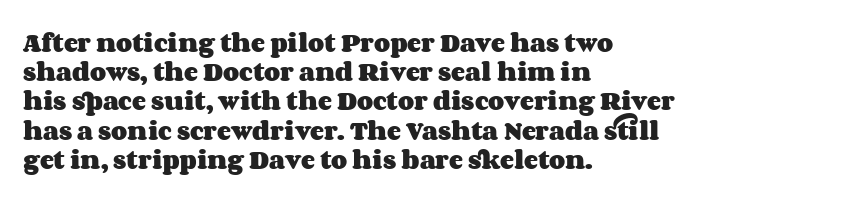
When letters stand straight like this, we call the style roman or upright. Line starts are locked; line ends wander. Quick note: underline off. Words appear dense and cohesive because spacing is normal. A normal amount of white space separates one row of letters from the next.
